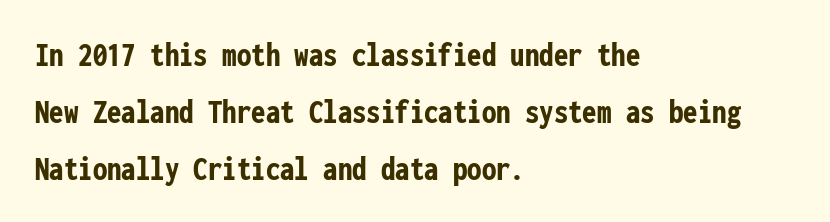
In terms of weight, the rendering is a true, heavy bold. The passage shown is not underscored anywhere. Each letter, wide or thin by design, is forced into the same width here. Default kerning and tracking; the words read as compact shapes.
